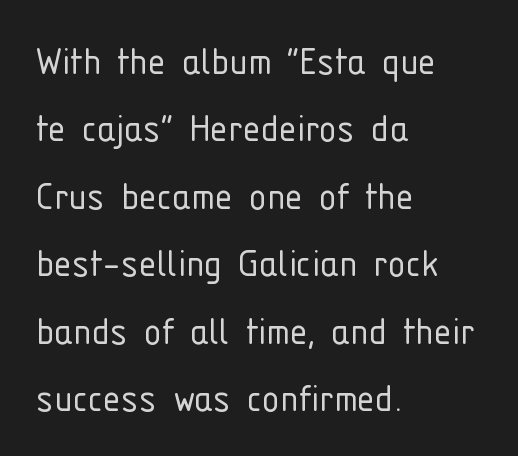
Q: Is the text bold? A: No.
Q: Is the text italic (slanted)? A: No, it is upright.
Q: Is the typeface a serif or a sans-serif typeface? A: Sans-serif.
Q: Is the text underlined? A: No.
Q: How is the paragraph aligned? A: Left-aligned.
Q: Is the spacing between letters normal or unusually wide? A: Normal.
Q: Is the spacing between lines tight, normal or loose? A: Normal.
Q: Width (condensed, normal, or wide)? A: Condensed.
Q: Stroke contrast? A: Low.
Q: x-height? A: Medium.
Q: Monospaced? A: No.
